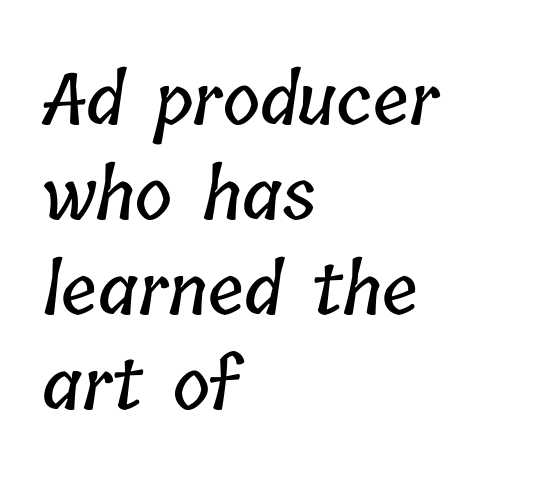
Words float on clear page, feet unadorned. Look at the tracking — it's just the regular setting, nothing added. The rows are spaced the way most documents space them. Varying glyph widths throughout — classic text-font behaviour.
